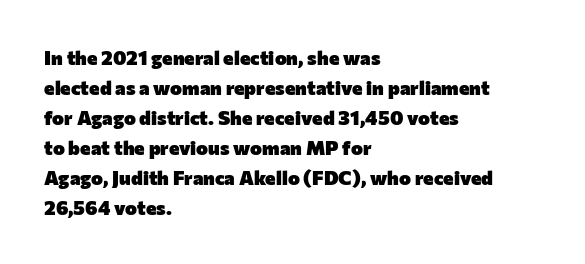
The image shows 20 px bold type, upright; set left-aligned, normal line spacing (1.5x), normal letter spacing, not underlined.
